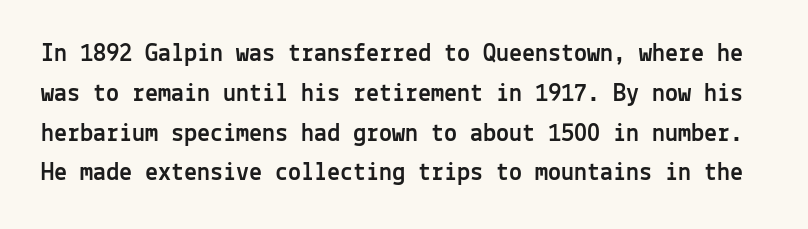
Nope, not italic — everything's standing straight. Each new line begins a customary step beneath the previous one. The strip under each line holds only bare page. Characters follow at the spacing the type designer built in.
